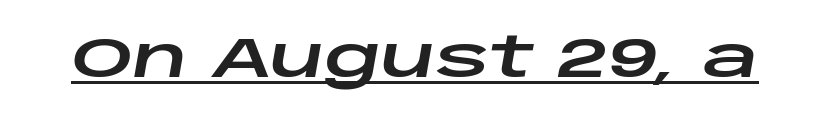
A rule runs beneath these lines of type. The rendering keeps characters at their native spacing. Do the characters align in a grid? No, the font is proportional. The axis of the letterforms is tilted away from vertical.
